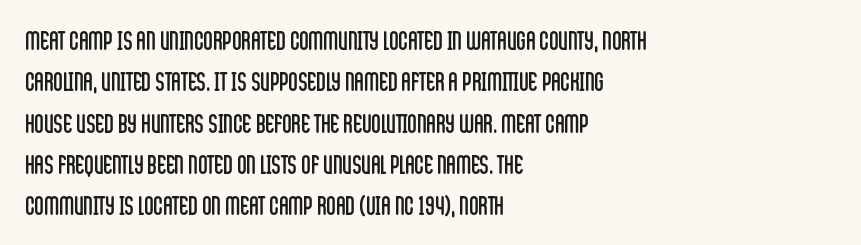
Q: Is the text bold? A: No.
Q: Is the text italic (slanted)? A: No, it is upright.
Q: Is the text underlined? A: No.
Q: How is the paragraph aligned? A: Left-aligned.
Q: Is the spacing between letters normal or unusually wide? A: Normal.
Q: Is the spacing between lines tight, normal or loose? A: Normal.
